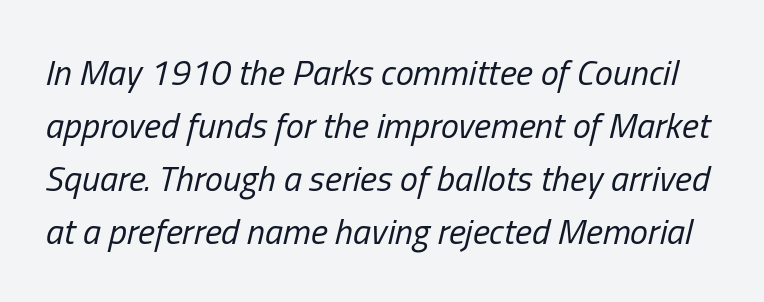
The image shows 36 px regular-weight, condensed type, italic (leaning right); set normal line spacing (1.47x), normal letter spacing, not underlined; low stroke contrast and a medium x-height.
